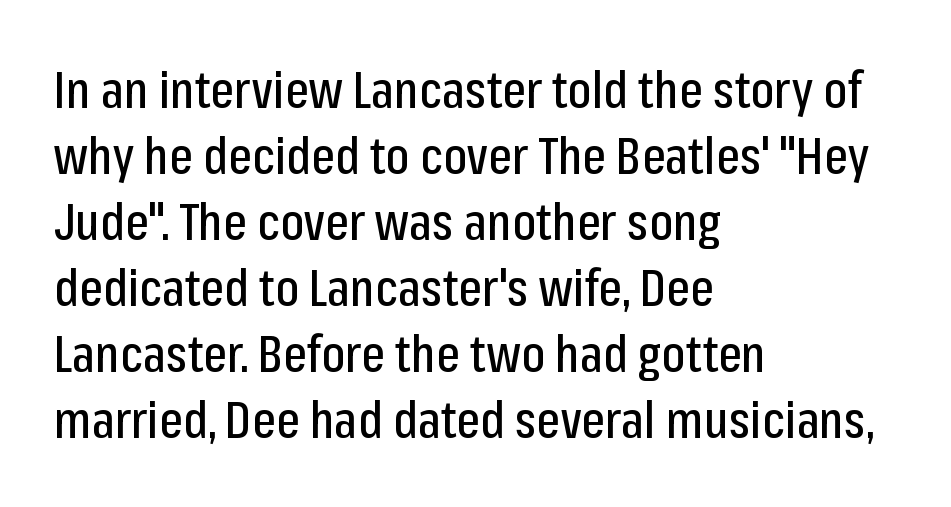
Q: Is the text italic (slanted)? A: No, it is upright.
Q: Is the typeface a serif or a sans-serif typeface? A: Sans-serif.
Q: Is the text underlined? A: No.
Q: How is the paragraph aligned? A: Left-aligned.
Q: Is the spacing between letters normal or unusually wide? A: Normal.
Q: Is the spacing between lines tight, normal or loose? A: Normal.
Q: Width (condensed, normal, or wide)? A: Condensed.
Q: Stroke contrast? A: Low.
Q: x-height? A: Medium.
Q: Monospaced? A: No.
